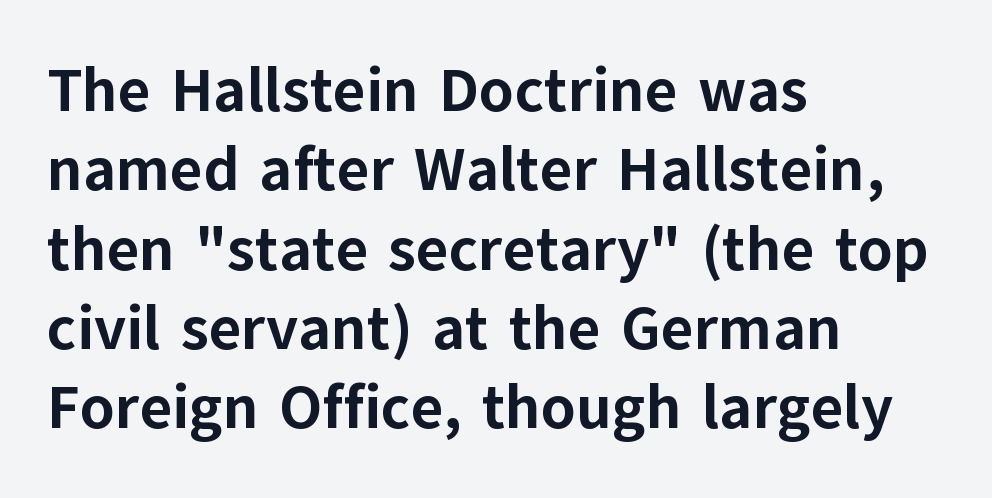
{"serif": "no", "italic": "no", "bold": "yes", "weight": "bold", "width": "normal", "stroke_contrast": "low", "x_height": "medium", "monospaced": "no", "underline": "no", "align": "left", "line_spacing": "normal", "line_spacing_ratio": 1.28, "letter_spacing": "normal", "letter_spacing_em": 0.0, "glyph_px": 62}
